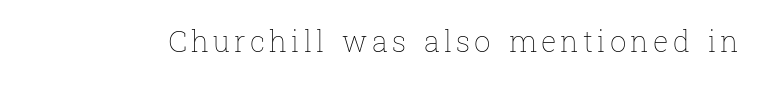
The image shows 29 px thin type, upright; set not underlined; low stroke contrast and a medium x-height.
